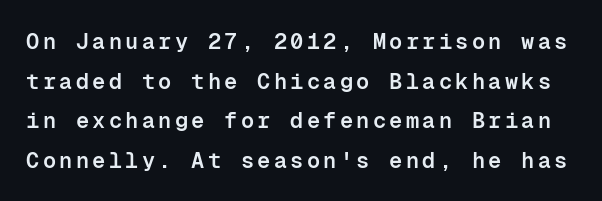
The image shows 22 px text type, upright; set line spacing 1.8x, not underlined.
